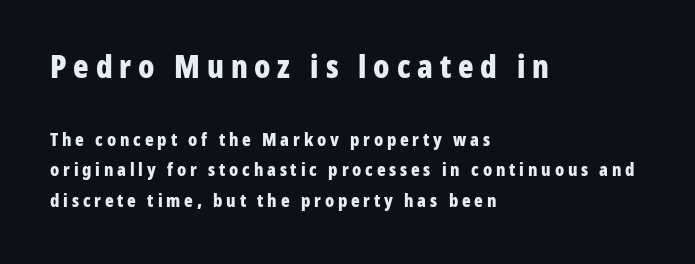
The image shows 32 px bold, condensed sans-serif type, upright; set left-aligned, normal line spacing (1.69x), unusually wide letter spacing (+0.21 em), not underlined; the first (top) block is 1.78x larger; low stroke contrast and a medium x-height.
